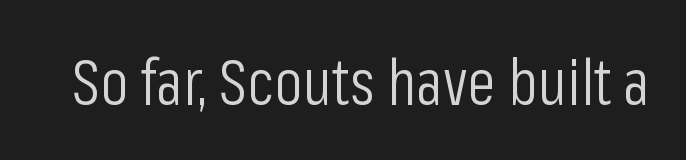
{"serif": "no", "italic": "no", "bold": "no", "weight": "light", "width": "condensed", "stroke_contrast": "low", "x_height": "medium", "monospaced": "no", "underline": "no", "letter_spacing": "normal", "letter_spacing_em": 0.0, "glyph_px": 64}
